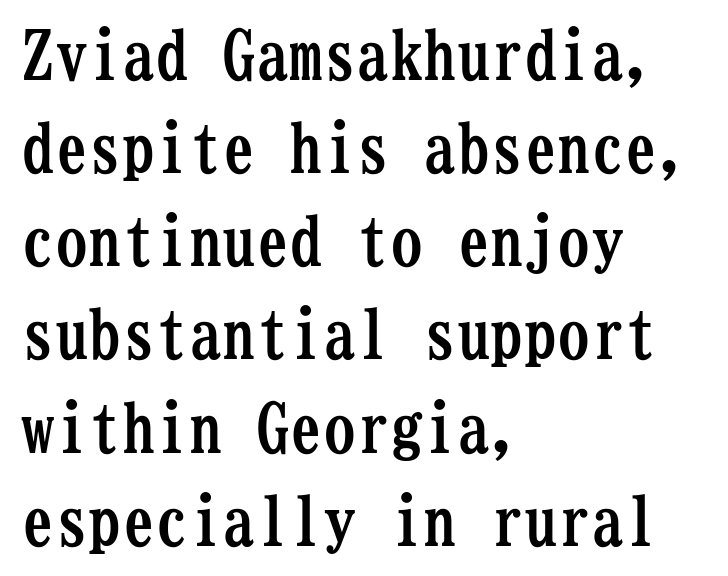
Q: Is the text bold? A: Yes.
Q: Is the text italic (slanted)? A: No, it is upright.
Q: Is the typeface a serif or a sans-serif typeface? A: Serif.
Q: Is the text underlined? A: No.
Q: How is the paragraph aligned? A: Left-aligned.
Q: Is the spacing between letters normal or unusually wide? A: Normal.
Q: Is the spacing between lines tight, normal or loose? A: Normal.
Q: Width (condensed, normal, or wide)? A: Condensed.
Q: Stroke contrast? A: Low.
Q: x-height? A: Medium.
Q: Monospaced? A: Yes.
